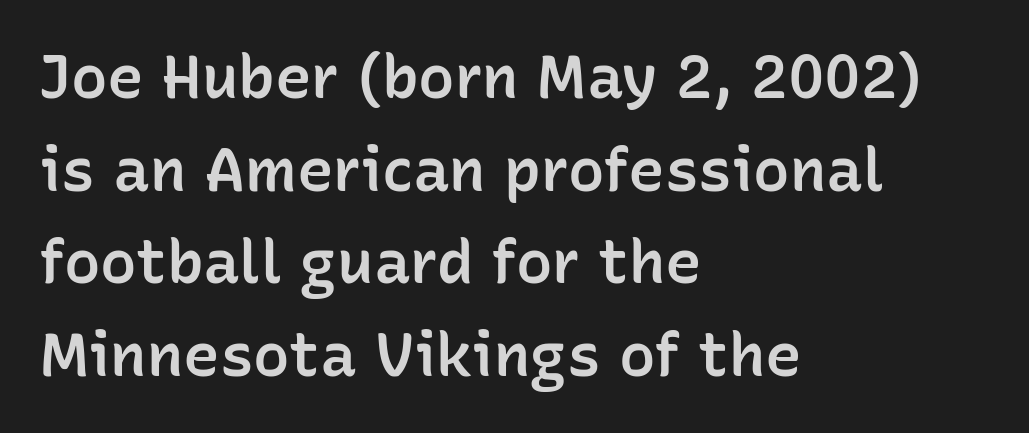
{"serif": "no", "italic": "no", "bold": "semi", "weight": "semibold", "width": "normal", "stroke_contrast": "low", "x_height": "medium", "monospaced": "no", "underline": "no", "align": "left", "line_spacing": "normal", "line_spacing_ratio": 1.52, "letter_spacing": "normal", "letter_spacing_em": 0.0, "glyph_px": 61}
